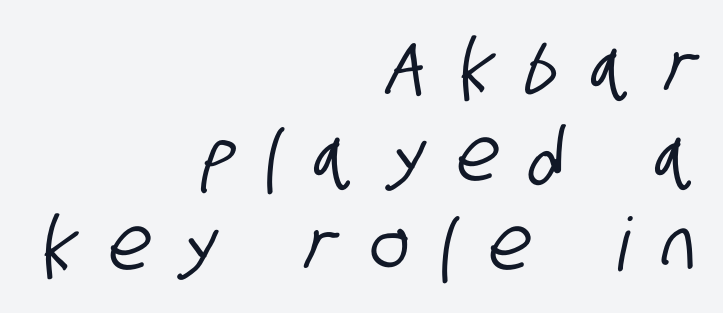
Q: Is the typeface a serif or a sans-serif typeface? A: Sans-serif.
Q: Is the text underlined? A: No.
Q: How is the paragraph aligned? A: Right-aligned.
Q: Is the spacing between letters normal or unusually wide? A: Unusually wide.
Q: Width (condensed, normal, or wide)? A: Condensed.
Q: Stroke contrast? A: Low.
Q: x-height? A: Large.
Q: Monospaced? A: No.
